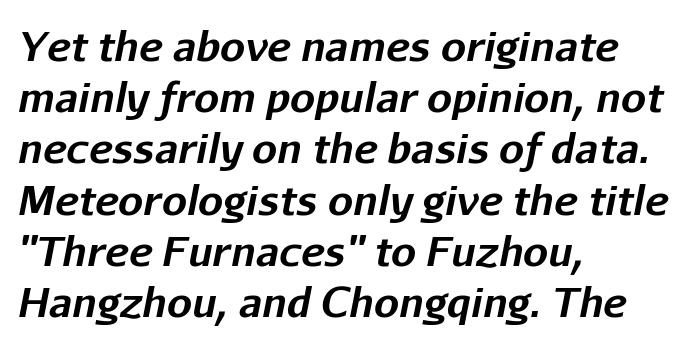
All the whitespace from short lines collects on the right. Is the type slanted? Yes — the strokes lean at a clear angle. These lines are rendered in a variable-pitch font. These lines sit exactly where default settings would place them. Quick note: underline off.
